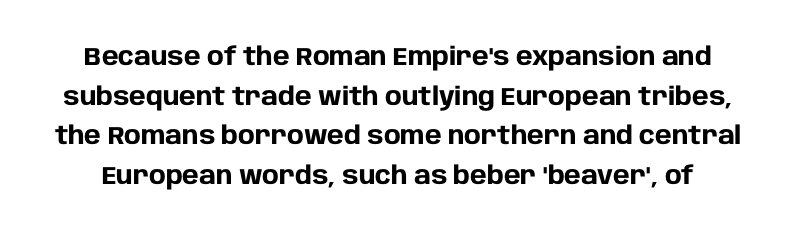
Words float on clear page, feet unadorned. The font is running at its bold setting. A typesetter would call this zero additional tracking. The type sits square on the baseline with zero lean. Rows of type keep a routine distance in the vertical direction.
